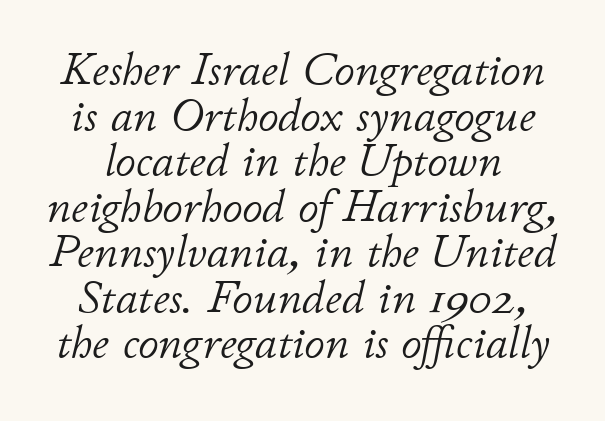
Q: Is the text bold? A: No.
Q: Is the text italic (slanted)? A: Yes, it leans right by about 11 degrees.
Q: Is the text underlined? A: No.
Q: Is the spacing between letters normal or unusually wide? A: Normal.
Q: Is the spacing between lines tight, normal or loose? A: Tight.
Q: Width (condensed, normal, or wide)? A: Normal.
Q: Stroke contrast? A: Low.
Q: x-height? A: Small.
Q: Monospaced? A: No.
